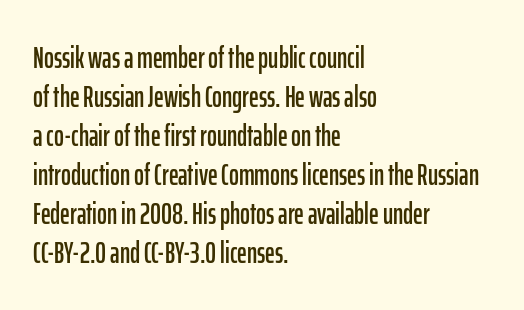
The image shows 30 px condensed sans-serif type, upright; set left-aligned, normal line spacing (1.3x), normal letter spacing, not underlined; low stroke contrast and a medium x-height.
